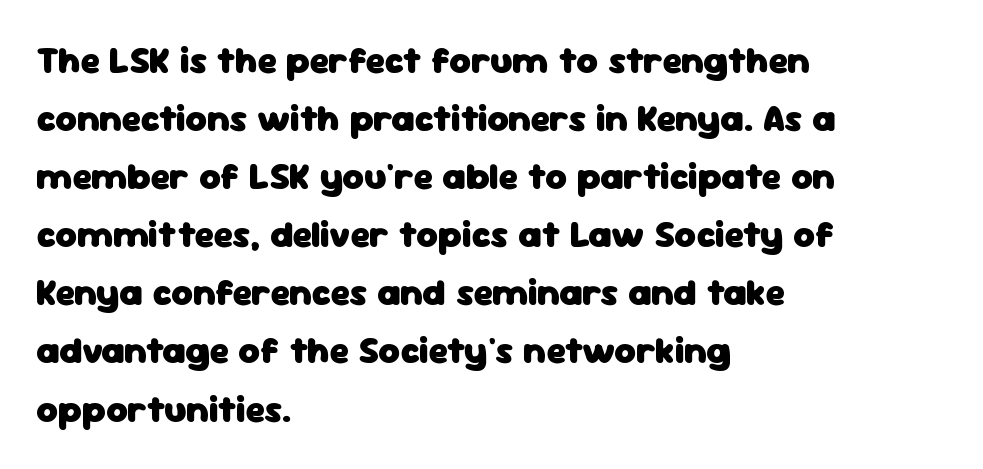
{"serif": "no", "italic": "no", "bold": "yes", "weight": "heavy", "width": "normal", "stroke_contrast": "low", "x_height": "medium", "monospaced": "no", "underline": "no", "align": "left", "line_spacing": "normal", "line_spacing_ratio": 1.57, "letter_spacing": "normal", "letter_spacing_em": 0.0, "glyph_px": 37}
